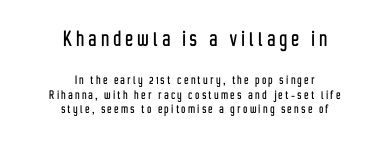
Q: Is the text italic (slanted)? A: No, it is upright.
Q: Is the text underlined? A: No.
Q: How is the paragraph aligned? A: Centered.
Q: Is the spacing between lines tight, normal or loose? A: Tight.
Q: Which block of text is set in a larger size, the first (top) or the second (bottom)? A: The first (top) one.
